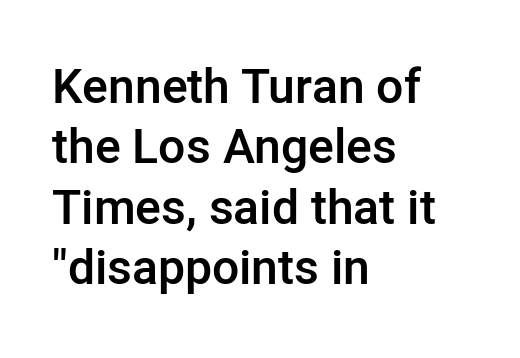
Q: Is the text bold? A: Semi-bold.
Q: Is the text italic (slanted)? A: No, it is upright.
Q: Is the typeface a serif or a sans-serif typeface? A: Sans-serif.
Q: Is the text underlined? A: No.
Q: How is the paragraph aligned? A: Left-aligned.
Q: Is the spacing between letters normal or unusually wide? A: Normal.
Q: Is the spacing between lines tight, normal or loose? A: Normal.
Q: Width (condensed, normal, or wide)? A: Normal.
Q: Stroke contrast? A: Low.
Q: x-height? A: Medium.
Q: Monospaced? A: No.
